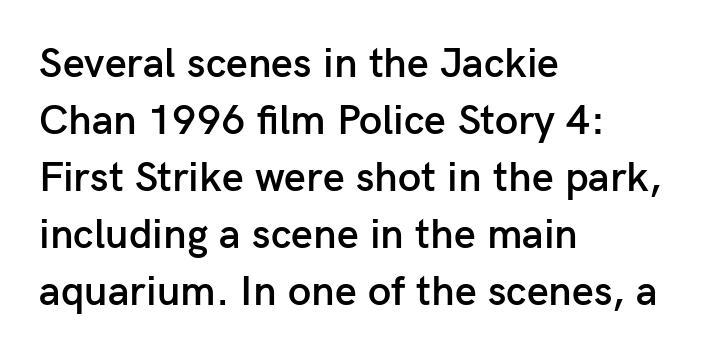
{"serif": "no", "italic": "no", "bold": "semi", "weight": "semibold", "width": "normal", "stroke_contrast": "low", "x_height": "medium", "monospaced": "no", "underline": "no", "align": "left", "line_spacing": "normal", "line_spacing_ratio": 1.36, "letter_spacing": "normal", "letter_spacing_em": 0.0, "glyph_px": 42}
